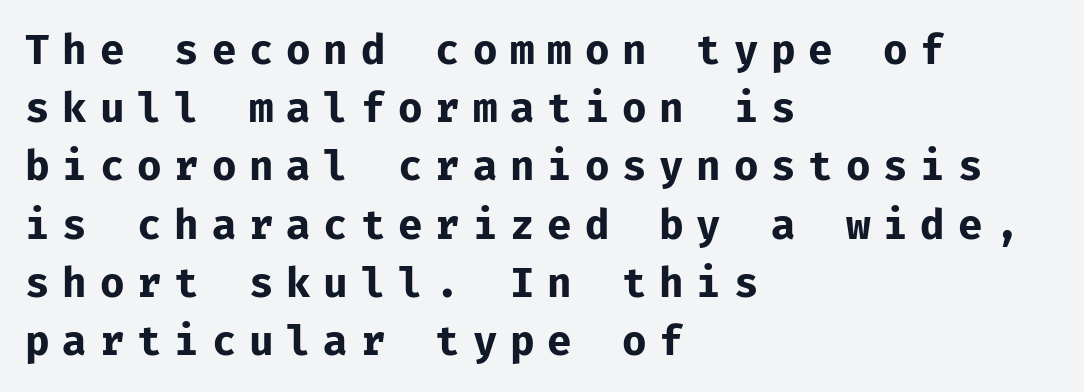
These lines are composed in type without serifs. Alignment: flush left. Does the leading feel generous? No, just average. No word sits above an underline.
